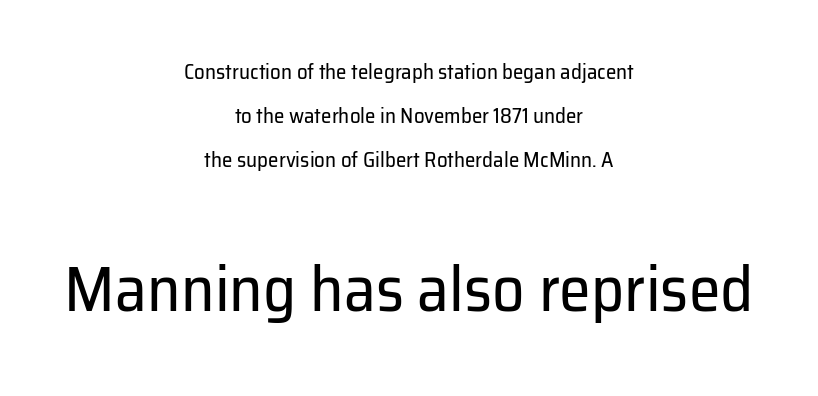
{"serif": "no", "italic": "no", "bold": "no", "weight": "regular", "width": "normal", "stroke_contrast": "low", "x_height": "medium", "monospaced": "no", "underline": "no", "align": "center", "line_spacing": "loose", "line_spacing_ratio": 2.1, "letter_spacing": "normal", "letter_spacing_em": 0.0, "larger_block": "second", "size_ratio": 3.05, "glyph_px": 64}
